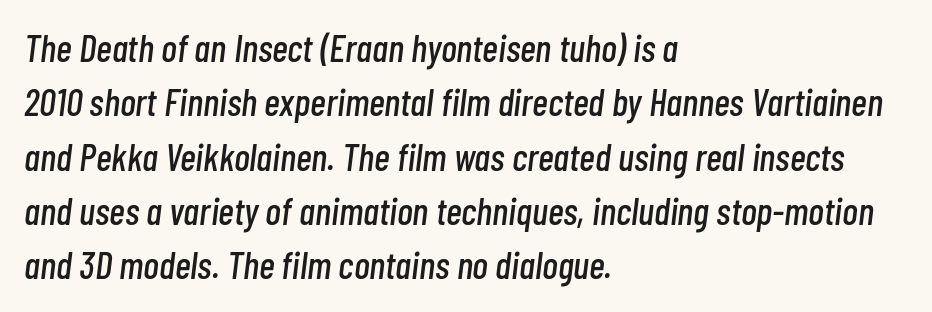
The image shows 38 px condensed type, italic (leaning right); set left-aligned, normal line spacing (1.43x), normal letter spacing, not underlined; low stroke contrast and a medium x-height.
